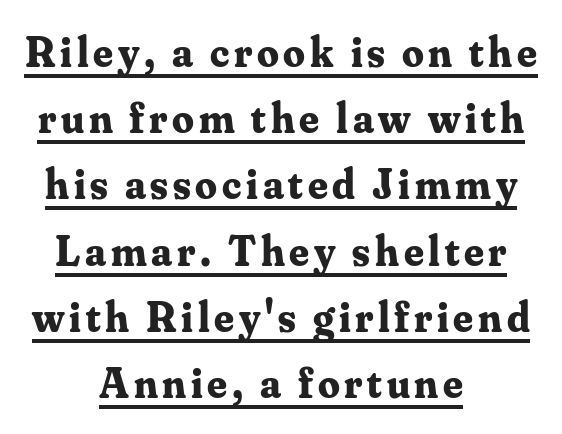
Q: Is the text bold? A: Yes.
Q: Is the text italic (slanted)? A: No, it is upright.
Q: Is the typeface a serif or a sans-serif typeface? A: Serif.
Q: Is the text underlined? A: Yes.
Q: How is the paragraph aligned? A: Centered.
Q: Is the spacing between lines tight, normal or loose? A: Normal.
Q: Width (condensed, normal, or wide)? A: Normal.
Q: Stroke contrast? A: Medium.
Q: x-height? A: Small.
Q: Monospaced? A: No.
